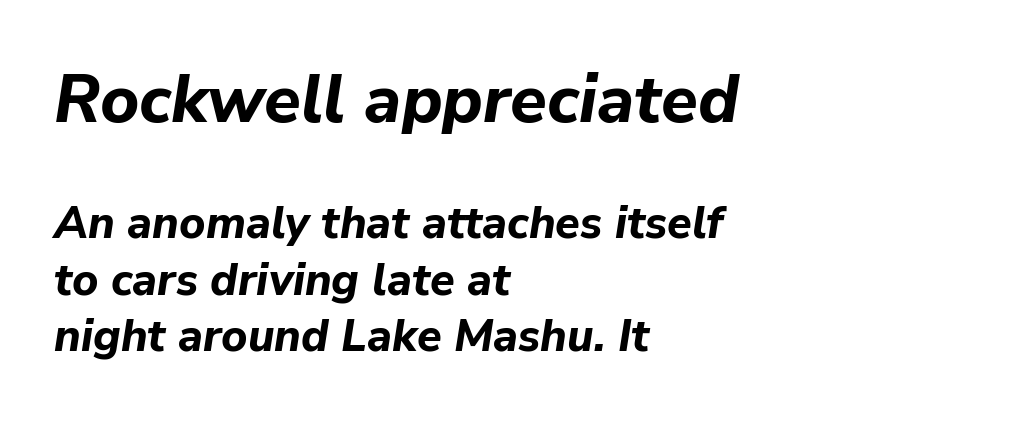
The image shows 67 px bold type, italic (leaning right); set left-aligned, normal line spacing (1.26x), normal letter spacing, not underlined; the first (top) block is 1.49x larger; low stroke contrast and a medium x-height.
